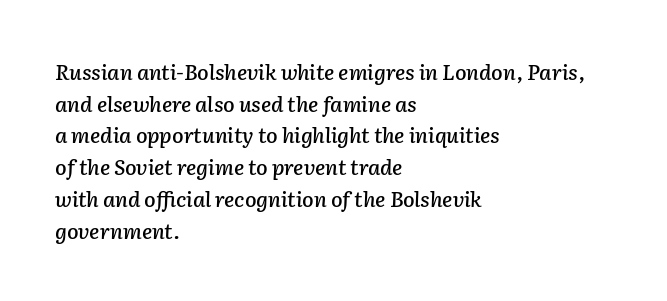
The image shows 21 px text type, italic (leaning right); set left-aligned, normal line spacing (1.51x), normal letter spacing, not underlined.
